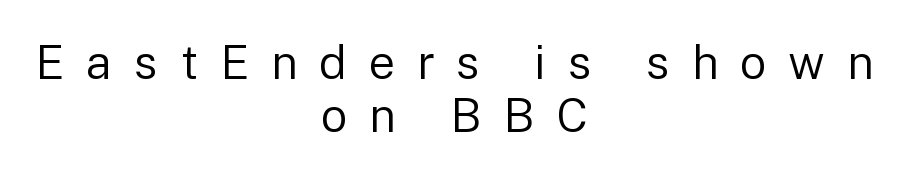
Both edges are ragged and mirror each other, which tells us the setting is centered. Line spacing here is tight. Looks like regular typesetting: each glyph gets only the width it needs. A quiet, ordinary-to-light weight characterises the typeface. How are the letters spaced? Widely, with obvious added tracking. Type style note: lacks serifs.
